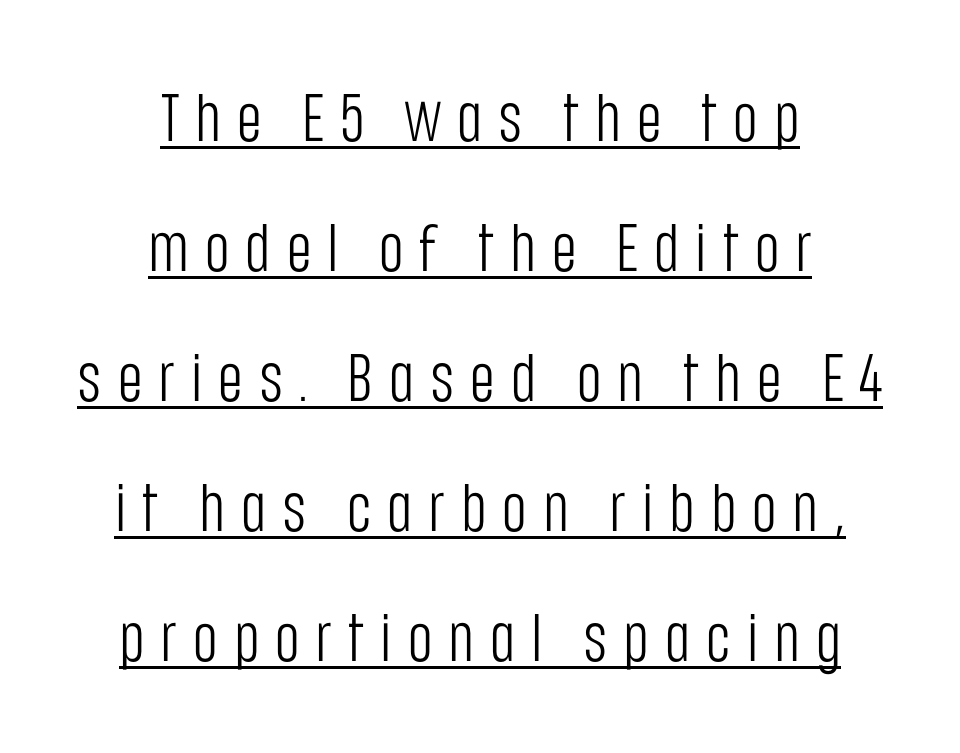
The passage shown is typed in a proportional face where columns would drift. If you drew a line through each stem, it would be perfectly vertical. Typographically, this falls in the sans-serif category. Heaviness? Minimal to ordinary, like unemphasized prose. Vertical spacing — loose. Display-style spreading of the glyphs; the letterfit is very open.
